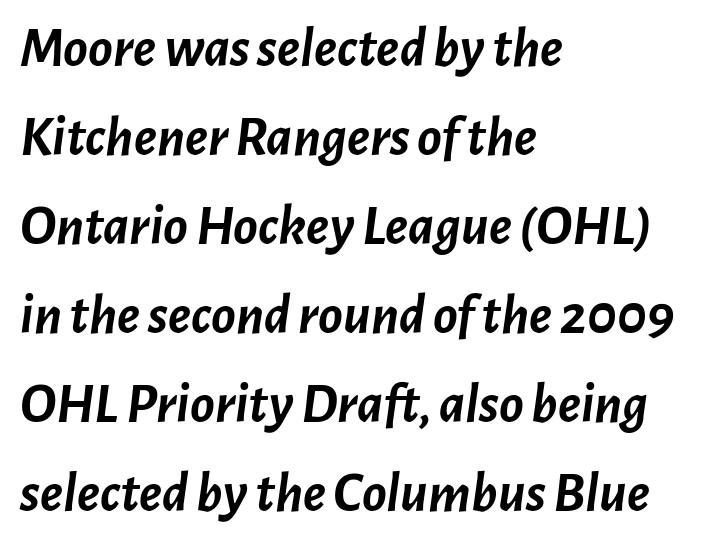
The image shows 57 px semibold type, italic (leaning right); set left-aligned, normal line spacing (1.56x), normal letter spacing, not underlined; low stroke contrast and a medium x-height.
